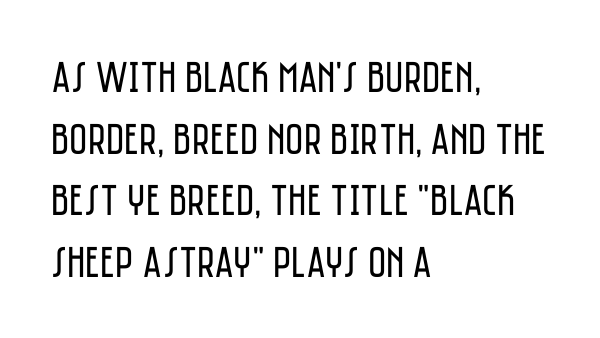
{"serif": "no", "italic": "no", "bold": "no", "weight": "regular", "width": "condensed", "stroke_contrast": "low", "x_height": "large", "monospaced": "no", "underline": "no", "align": "left", "line_spacing": "normal", "line_spacing_ratio": 1.4, "letter_spacing": "normal", "letter_spacing_em": 0.0, "glyph_px": 44}
